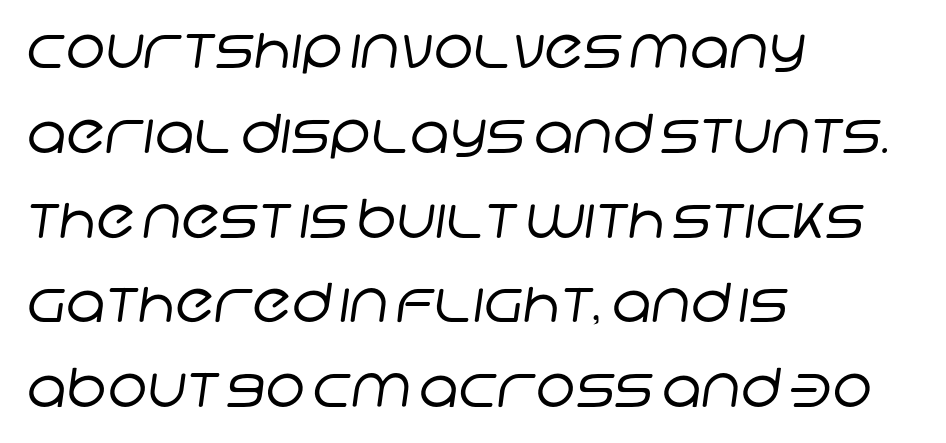
The image shows 54 px regular-weight sans-serif type; set left-aligned, normal line spacing (1.57x), normal letter spacing, not underlined; low stroke contrast and a large x-height.
